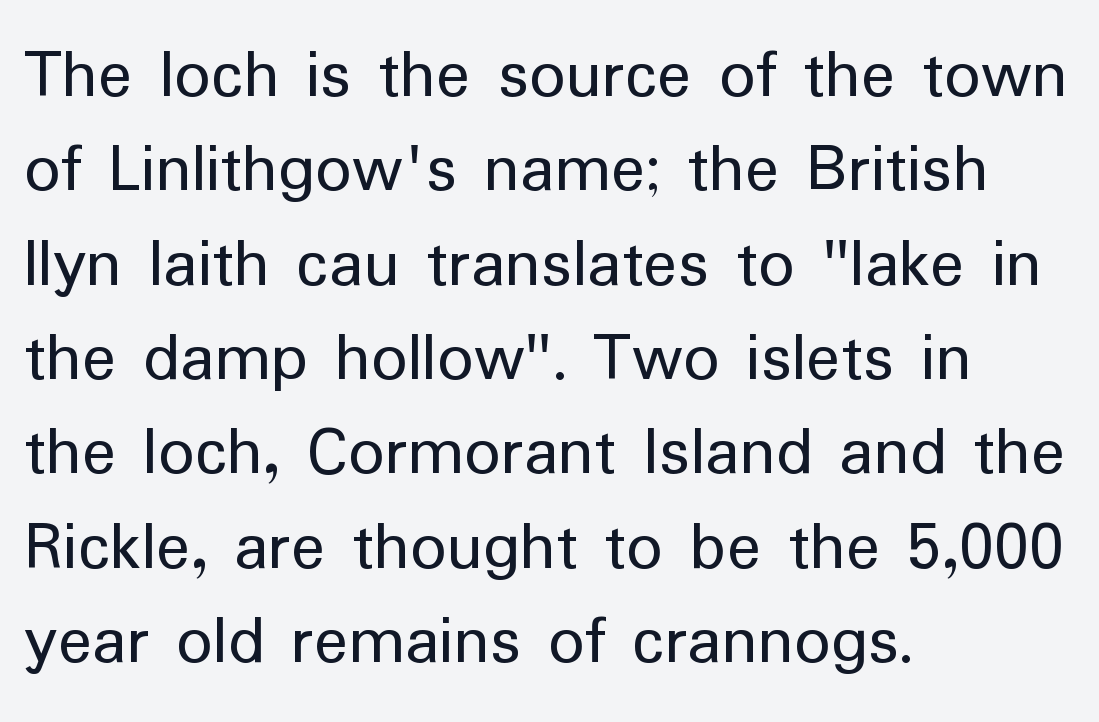
The image shows 72 px regular-weight sans-serif type, upright; set left-aligned, normal line spacing (1.31x), normal letter spacing, not underlined; low stroke contrast and a medium x-height.
